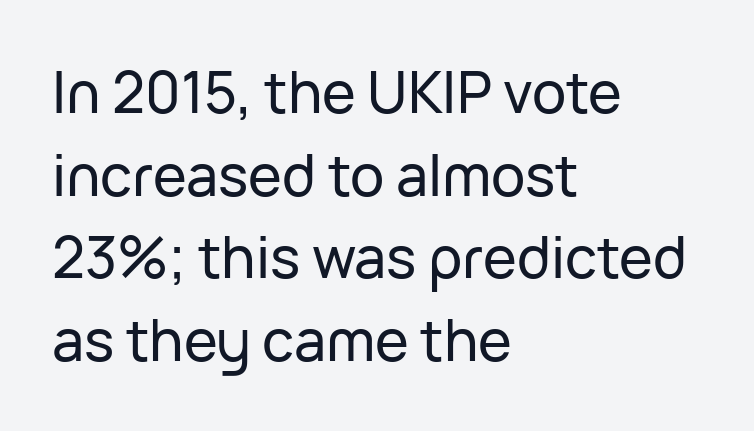
The image shows 57 px sans-serif type, upright; set left-aligned, normal line spacing (1.45x), normal letter spacing, not underlined; low stroke contrast and a medium x-height.
